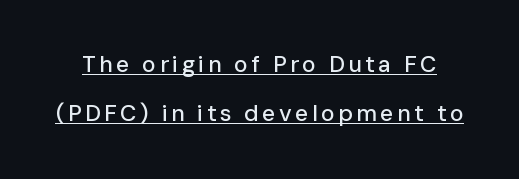
{"italic": "no", "underline": "yes", "line_spacing": "loose", "line_spacing_ratio": 2.14, "glyph_px": 23}
